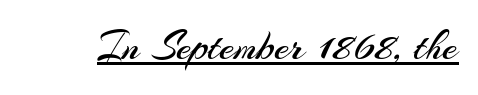
The image shows 43 px regular-weight sans-serif type; set normal letter spacing, underlined; medium stroke contrast and a small x-height.
